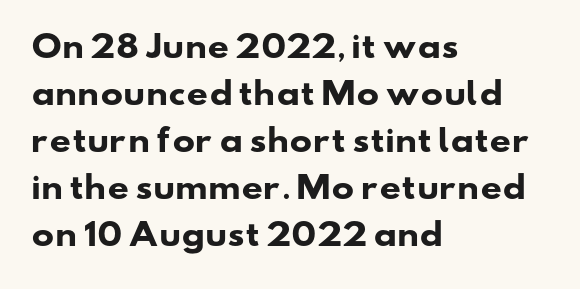
Students, note that the glyphs here touch the page at normal intervals. Baseline-to-baseline distance is the conventional proportion of letter height. The passage shown is typed in a proportional face where columns would drift. Grotesque or geometric, the face here clearly has no serifs.
